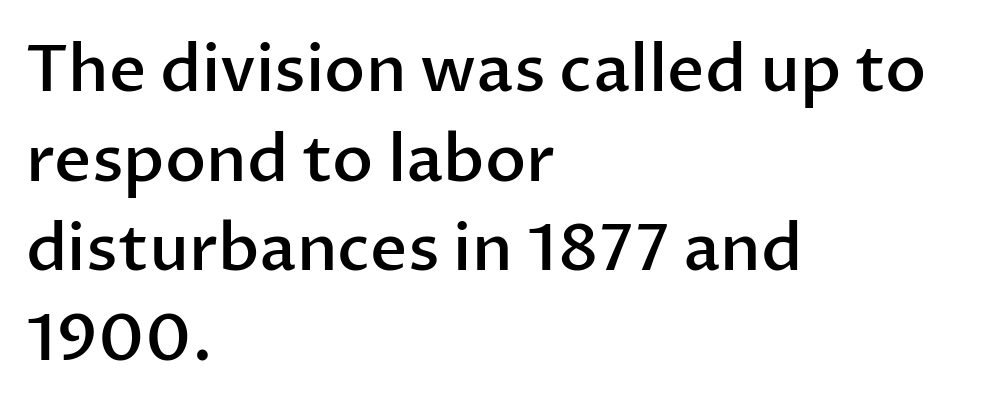
Q: Is the text bold? A: Semi-bold.
Q: Is the text italic (slanted)? A: No, it is upright.
Q: Is the typeface a serif or a sans-serif typeface? A: Sans-serif.
Q: Is the text underlined? A: No.
Q: How is the paragraph aligned? A: Left-aligned.
Q: Is the spacing between letters normal or unusually wide? A: Normal.
Q: Is the spacing between lines tight, normal or loose? A: Normal.
Q: Width (condensed, normal, or wide)? A: Normal.
Q: Stroke contrast? A: Low.
Q: x-height? A: Medium.
Q: Monospaced? A: No.
